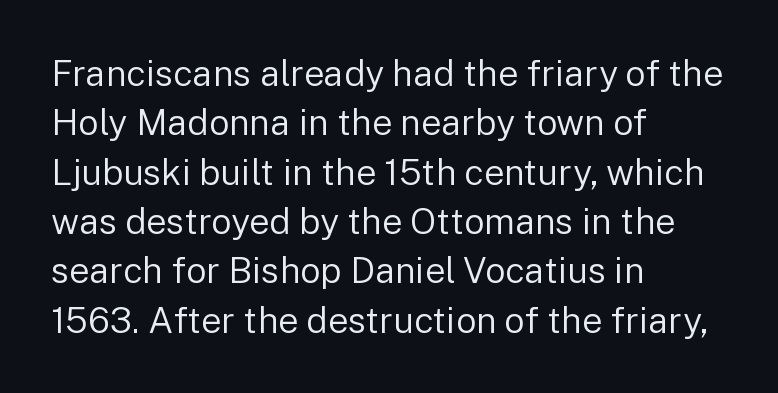
The image shows 36 px regular-weight sans-serif type, upright; set left-aligned, normal line spacing (1.37x), normal letter spacing, not underlined; low stroke contrast and a medium x-height.
